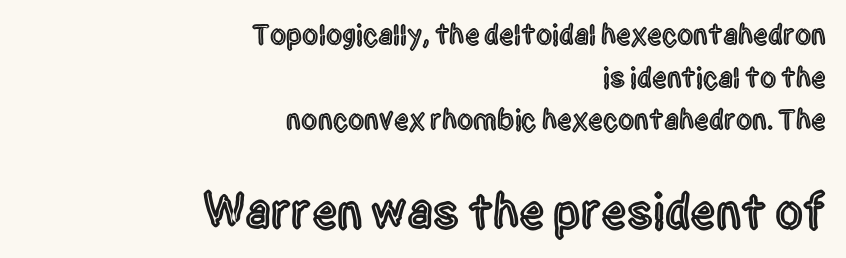
The image shows 50 px condensed sans-serif type, upright; set right-aligned, normal line spacing (1.47x), normal letter spacing, not underlined; the second (bottom) block is 1.72x larger; a large x-height.
